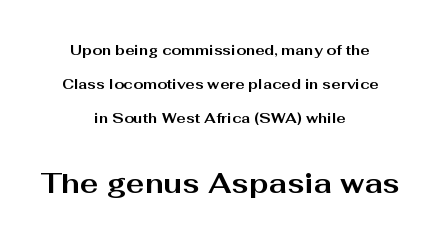
The image shows 28 px bold, wide sans-serif type, upright; set centered, loose line spacing (2.43x), normal letter spacing, not underlined; the second (bottom) block is 2.0x larger; medium stroke contrast and a medium x-height.
